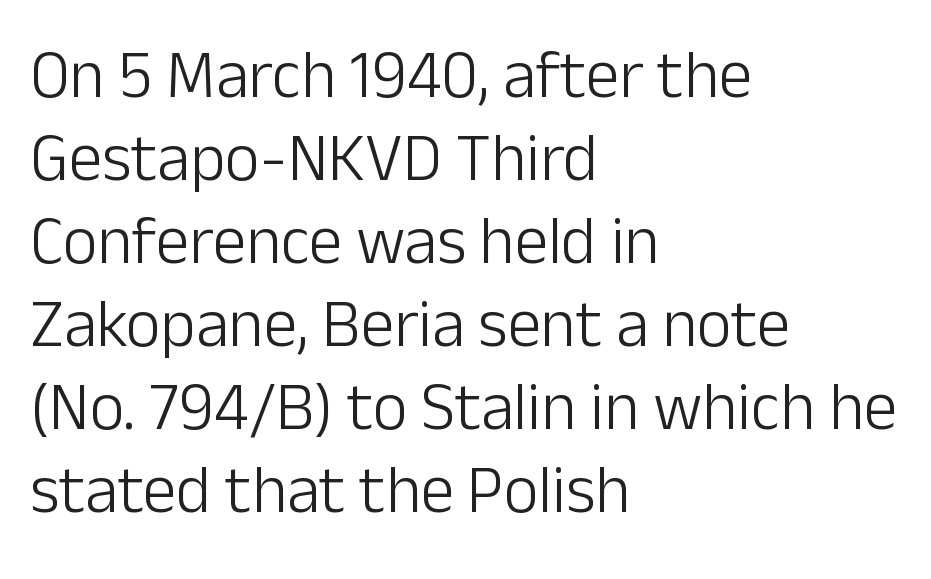
The image shows 67 px light sans-serif type, upright; set left-aligned, line spacing 1.24x, normal letter spacing, not underlined; low stroke contrast and a medium x-height.
